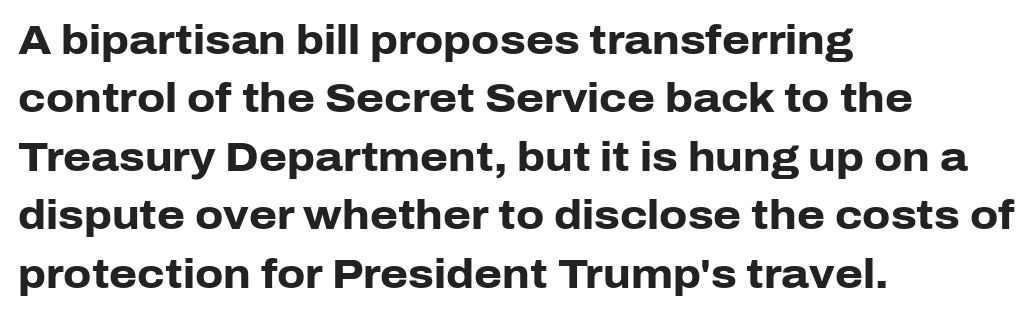
Q: Is the text bold? A: Yes.
Q: Is the text italic (slanted)? A: No, it is upright.
Q: Is the typeface a serif or a sans-serif typeface? A: Sans-serif.
Q: Is the text underlined? A: No.
Q: How is the paragraph aligned? A: Left-aligned.
Q: Is the spacing between letters normal or unusually wide? A: Normal.
Q: Is the spacing between lines tight, normal or loose? A: Normal.
Q: Width (condensed, normal, or wide)? A: Normal.
Q: Stroke contrast? A: Low.
Q: x-height? A: Medium.
Q: Monospaced? A: No.
